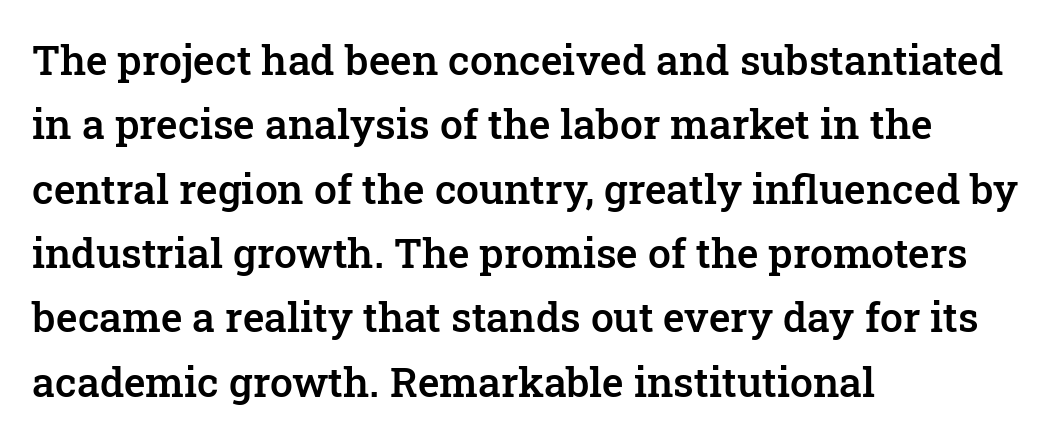
The image shows 41 px semibold serif type, upright; set left-aligned, normal line spacing (1.57x), normal letter spacing, not underlined; low stroke contrast and a medium x-height.
